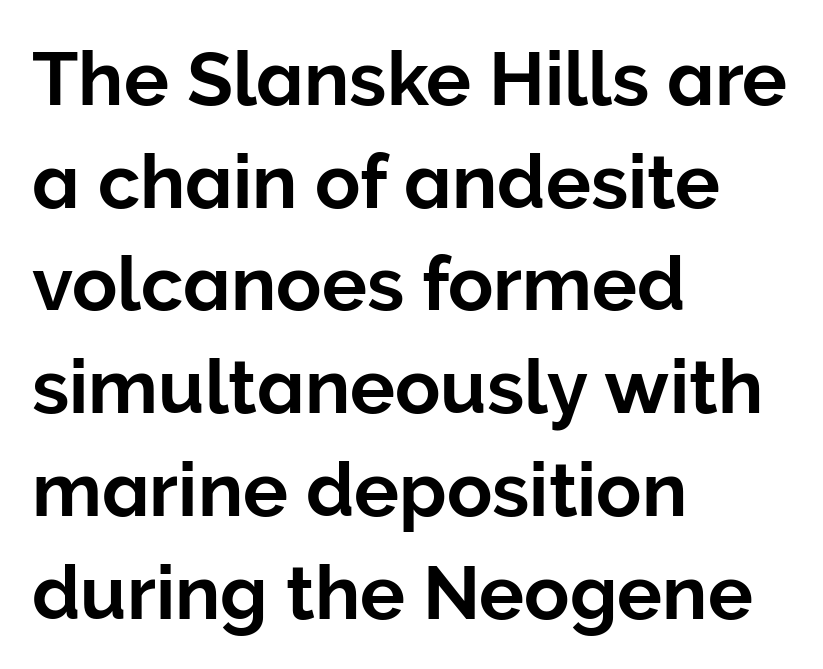
The image shows 75 px sans-serif type, upright; set left-aligned, normal line spacing (1.37x), normal letter spacing, not underlined; low stroke contrast and a medium x-height.
